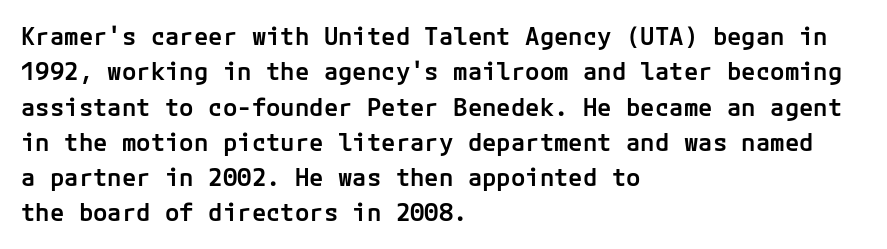
A fair bit of extra ink — the face is semibold, not bold. A roman cut, with each character standing at attention. The ragged edge is on the right, which tells us the setting is flush left. Leading: standard. The area under the type is left untouched.
